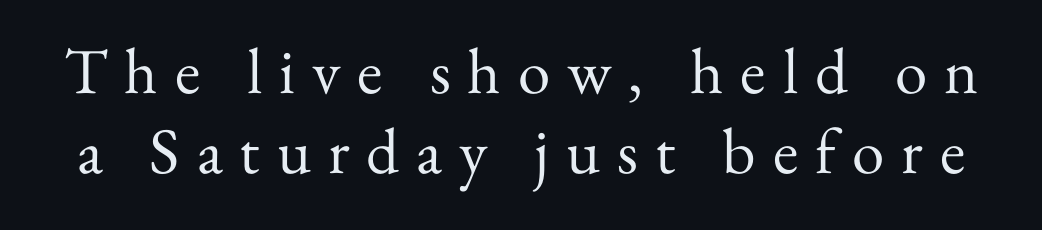
A quiet, ordinary-to-light weight characterises the typeface. Unlike a clean sans, this face finishes its strokes with serifs. Caption: expanded tracking, letters set apart. Think of a printed novel: that variable character pitch is what you see here.
